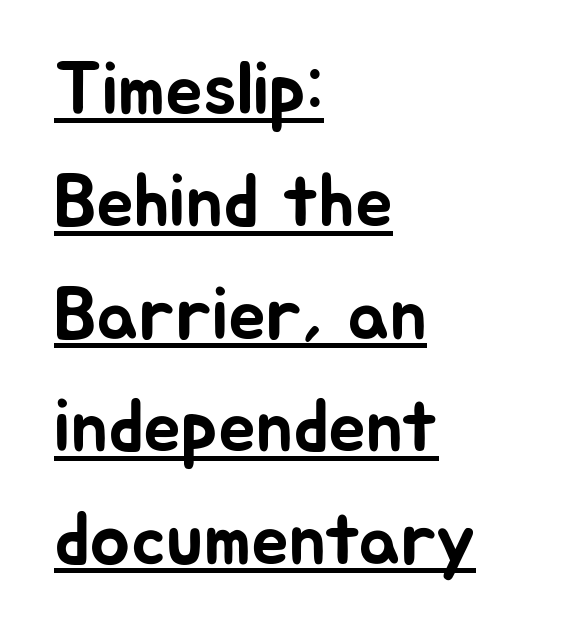
{"serif": "no", "italic": "no", "width": "normal", "stroke_contrast": "low", "x_height": "medium", "monospaced": "no", "underline": "yes", "align": "left", "line_spacing": "normal", "line_spacing_ratio": 1.5, "letter_spacing": "normal", "letter_spacing_em": 0.0, "glyph_px": 75}
